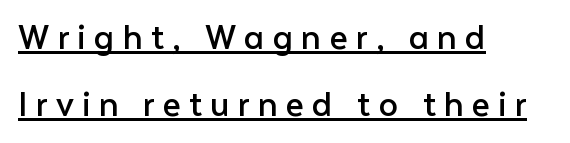
Q: Is the text bold? A: No.
Q: Is the text italic (slanted)? A: No, it is upright.
Q: Is the typeface a serif or a sans-serif typeface? A: Sans-serif.
Q: Is the text underlined? A: Yes.
Q: How is the paragraph aligned? A: Left-aligned.
Q: Is the spacing between letters normal or unusually wide? A: Unusually wide.
Q: Width (condensed, normal, or wide)? A: Normal.
Q: Stroke contrast? A: Low.
Q: x-height? A: Medium.
Q: Monospaced? A: No.
